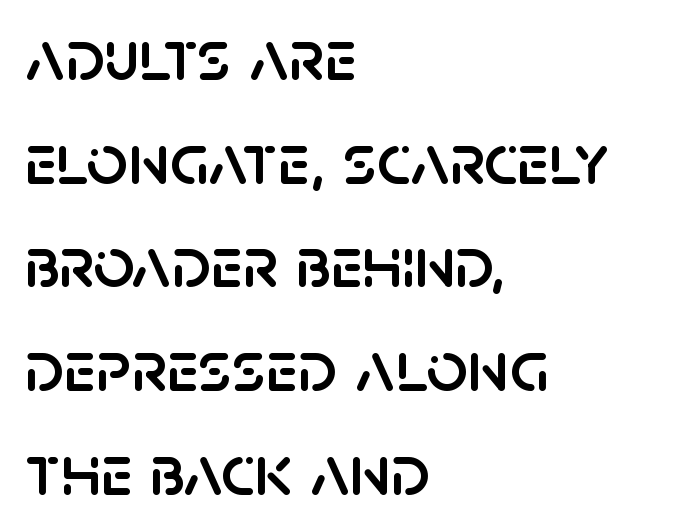
Each new line begins a customary step beneath the previous one. Upright lettering throughout. The baseline area is clear. Each word holds together tightly as a unit, with standard inter-letter gaps. Font category for this specimen: sans-serif.
